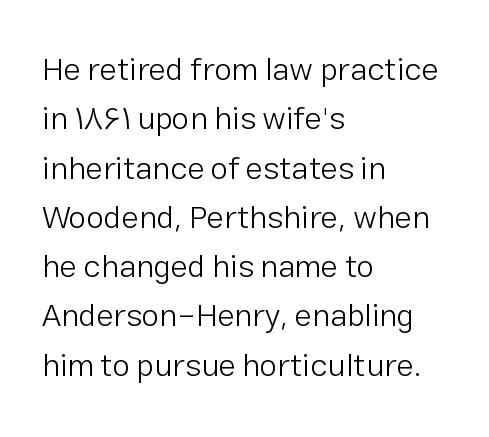
The rendering shows plain stroke endings on the letterforms — a sans-serif design. Stem width sits at or under what a default text font uses. Line spacing here is normal. Nobody drew a line under any word here. Tracking here is standard; glyphs follow each other at the usual distance. Note the varied advance widths — an 'i' is clearly narrower than an 'm'.
